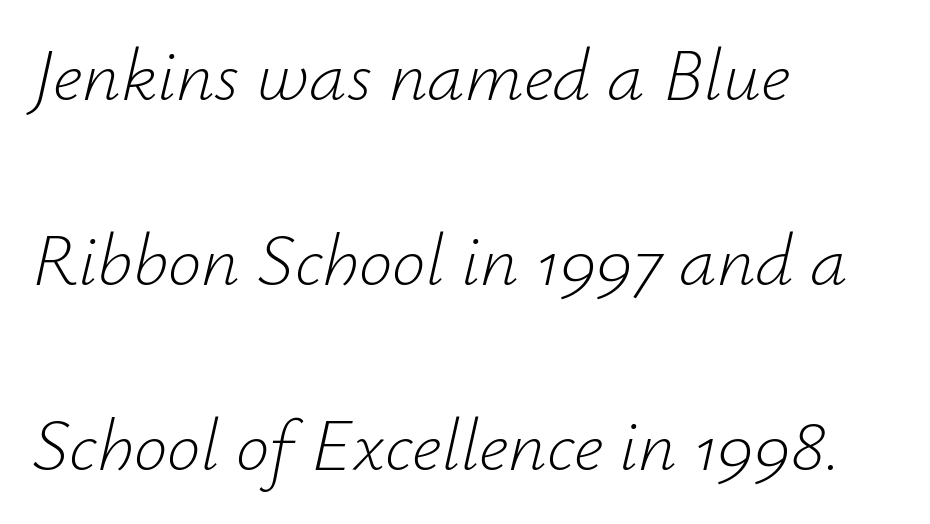
The image shows 75 px light type, italic (leaning right); set left-aligned, loose line spacing (2.47x), normal letter spacing, not underlined; low stroke contrast and a small x-height.
